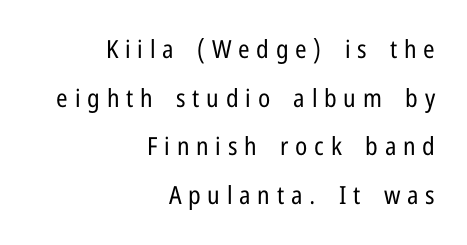
Words float on clear page, feet unadorned. The gaps between neighbouring characters are conspicuously large. Vertical stems look standard width or narrower in stroke. The rendering anchors every line to the right-hand side.
